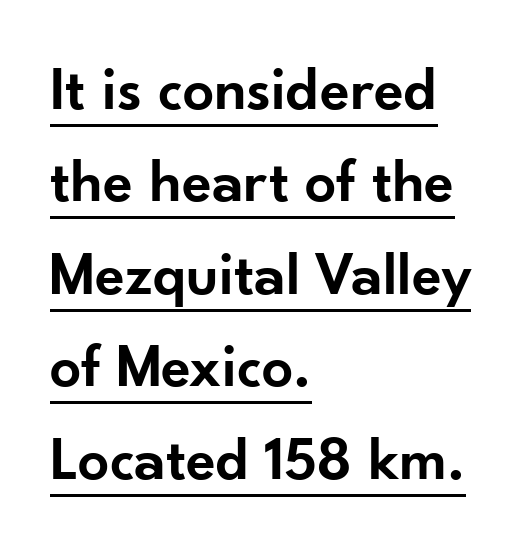
Q: Is the text bold? A: Semi-bold.
Q: Is the text italic (slanted)? A: No, it is upright.
Q: Is the typeface a serif or a sans-serif typeface? A: Sans-serif.
Q: Is the text underlined? A: Yes.
Q: How is the paragraph aligned? A: Left-aligned.
Q: Is the spacing between letters normal or unusually wide? A: Normal.
Q: Is the spacing between lines tight, normal or loose? A: Normal.
Q: Width (condensed, normal, or wide)? A: Normal.
Q: Stroke contrast? A: Low.
Q: x-height? A: Small.
Q: Monospaced? A: No.
